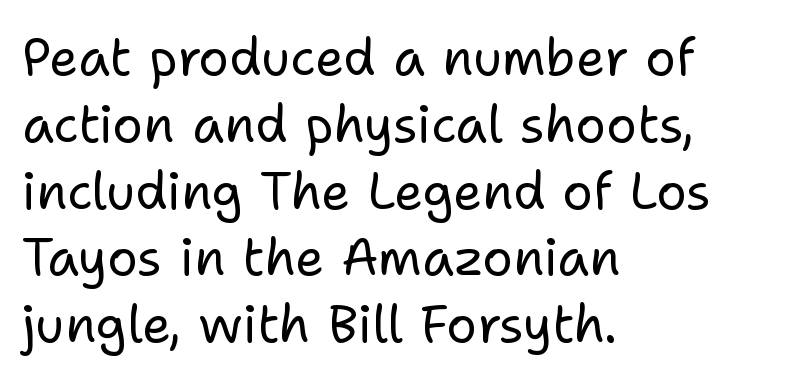
{"serif": "no", "italic": "no", "bold": "no", "weight": "regular", "width": "normal", "stroke_contrast": "low", "x_height": "medium", "monospaced": "no", "underline": "no", "align": "left", "line_spacing": "normal", "line_spacing_ratio": 1.31, "letter_spacing": "normal", "letter_spacing_em": 0.0, "glyph_px": 51}
